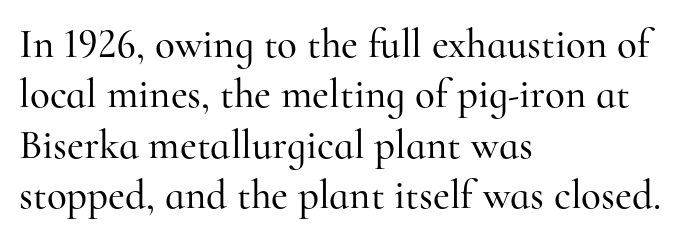
The image shows 41 px serif type, upright; set left-aligned, line spacing 1.23x, normal letter spacing, not underlined; high stroke contrast and a small x-height.
